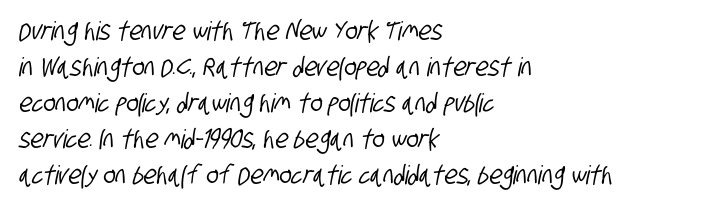
Q: Is the text underlined? A: No.
Q: How is the paragraph aligned? A: Left-aligned.
Q: Is the spacing between letters normal or unusually wide? A: Normal.
Q: Is the spacing between lines tight, normal or loose? A: Normal.
